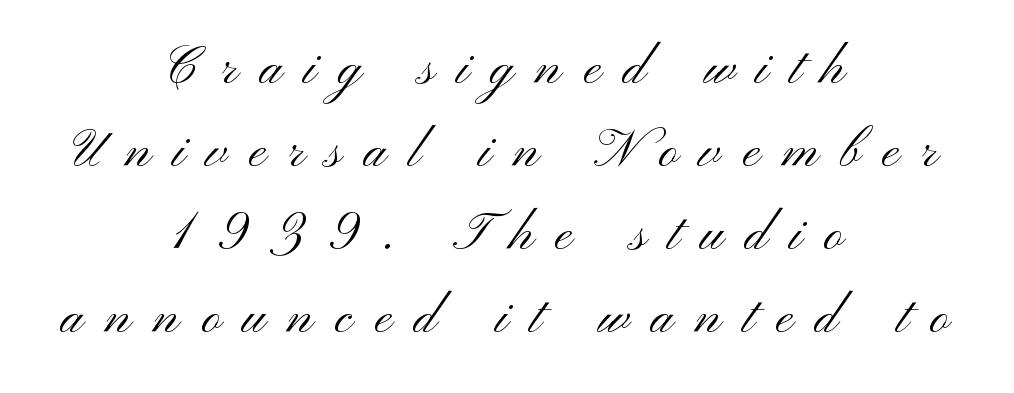
In terms of leading, this rendering sits right in the middle. This rendering features lettering with no underline. Letterform terminals end flat and unadorned throughout the passage. Words appear elongated and porous because spacing is wide.
